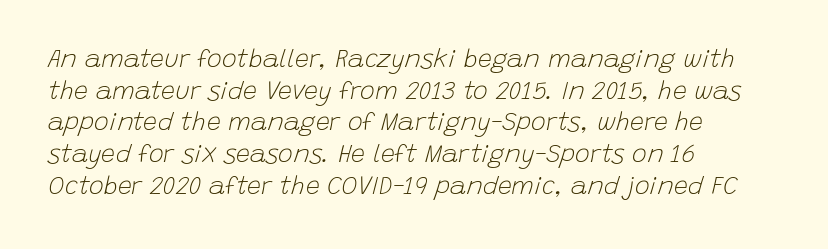
The image shows 25 px text type, italic (leaning right); set left-aligned, normal line spacing (1.27x), normal letter spacing, not underlined.
